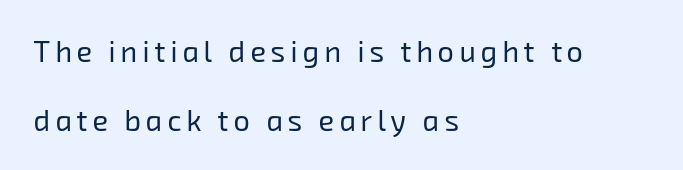
Heaviness? Minimal to ordinary, like unemphasized prose. The typesetter chose a ragged-right arrangement here. Nobody drew a line under any word here. No feet cap the strokes, marking this as sans-serif type. These lines stand farther apart than default settings would place them. Note the varied advance widths — an 'i' is clearly narrower than an 'm'.
